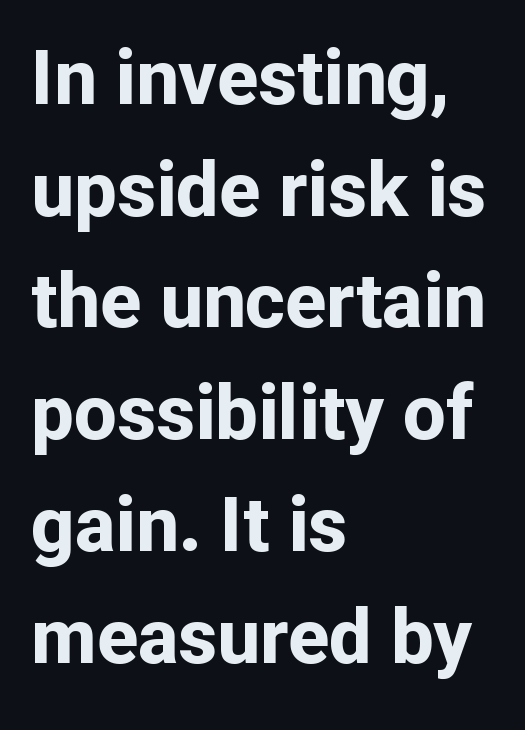
Plain, unruled lines of type. Line spacing here is normal. A full-strength bold gives these letters their thick strokes. Teacher's note: observe the even left margin — that is flush-left alignment. Grotesque or geometric, the face here clearly has no serifs.
